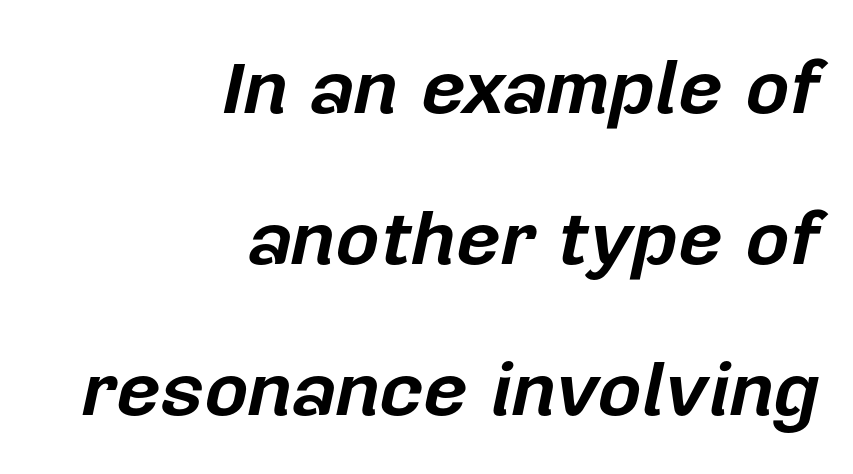
{"italic": "yes", "lean": "right", "slant_degrees": 12, "bold": "yes", "weight": "bold", "width": "normal", "stroke_contrast": "low", "x_height": "medium", "monospaced": "no", "underline": "no", "align": "right", "line_spacing": "loose", "line_spacing_ratio": 1.99, "letter_spacing": "normal", "letter_spacing_em": 0.0, "glyph_px": 76}
